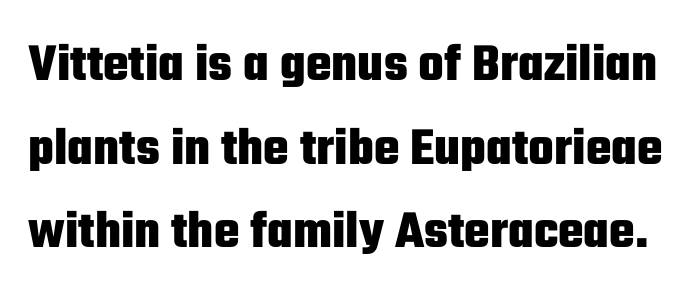
{"serif": "no", "italic": "no", "bold": "yes", "weight": "heavy", "width": "condensed", "stroke_contrast": "low", "x_height": "medium", "monospaced": "no", "underline": "no", "line_spacing": "normal", "line_spacing_ratio": 1.55, "letter_spacing": "normal", "letter_spacing_em": 0.0, "glyph_px": 54}
